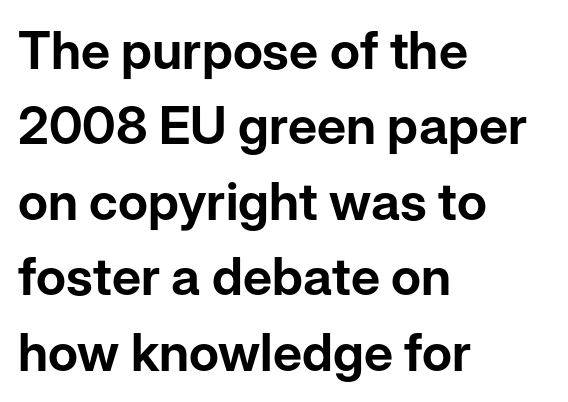
The passage shown stacks its lines at a standard gap. A typesetter would call this proportional, since set widths differ per character. A roman cut, with each character standing at attention. Only glyphs here, with clear space below each row.
